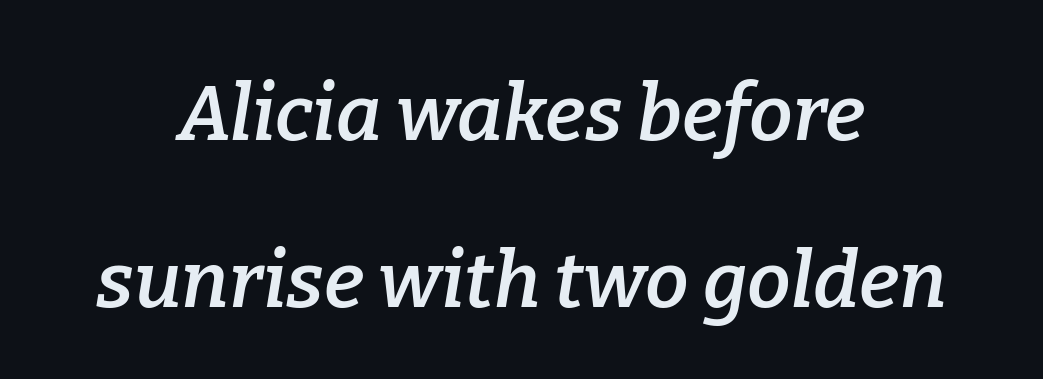
Q: Is the text bold? A: Semi-bold.
Q: Is the text italic (slanted)? A: Yes, it leans right by about 9 degrees.
Q: Is the typeface a serif or a sans-serif typeface? A: Serif.
Q: Is the text underlined? A: No.
Q: How is the paragraph aligned? A: Centered.
Q: Is the spacing between letters normal or unusually wide? A: Normal.
Q: Is the spacing between lines tight, normal or loose? A: Loose.
Q: Width (condensed, normal, or wide)? A: Normal.
Q: Stroke contrast? A: Low.
Q: x-height? A: Medium.
Q: Monospaced? A: No.
